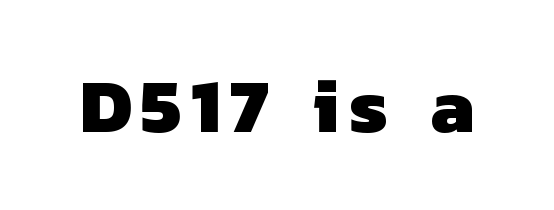
Heavy, bold letterforms. The letters advance in unequal steps, a hallmark of proportional type. Has an underline been added? It has not. Classification — sans serif.
